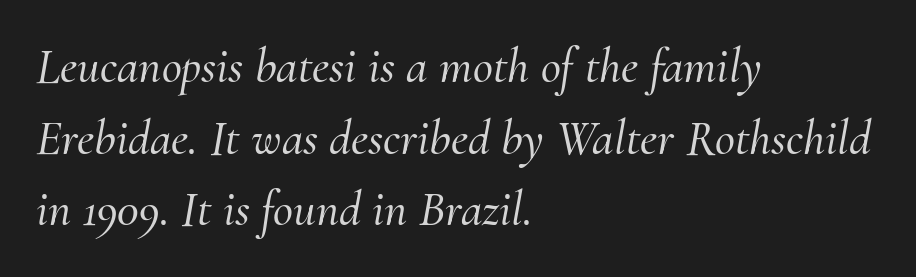
Examine the stroke ends and you'll spot serifs. Typeset ragged right — the left edge is the straight one. Yep, that's italic — everything's leaning. Default kerning and tracking; the words read as compact shapes. This block has exactly the height ordinary leading produces.
